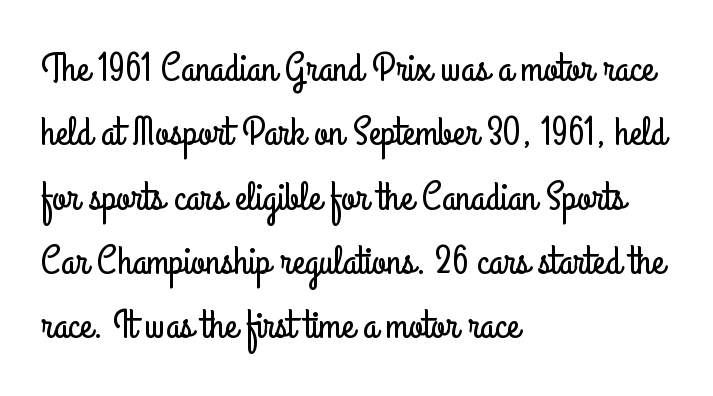
The image shows 41 px condensed sans-serif type; set left-aligned, normal line spacing (1.57x), normal letter spacing, not underlined; low stroke contrast and a small x-height.
